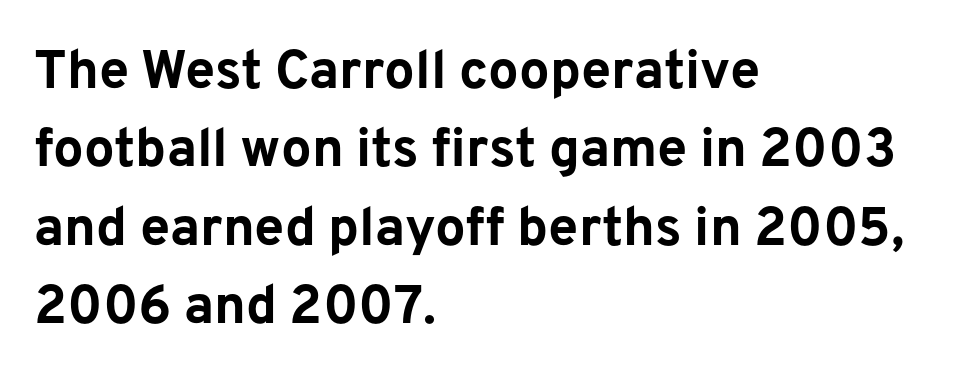
Do the characters align in a grid? No, the font is proportional. A typesetter would mark this as roman, not italic. The letterforms sit shoulder to shoulder at normal distance. Bare-footed words on every line. The block of text has a typical density, with ordinary space between rows. The letters carry no serifs — their stems end cleanly without finishing strokes.
